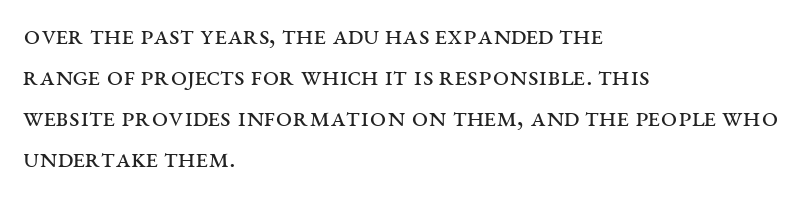
Q: Is the text bold? A: No.
Q: Is the text italic (slanted)? A: No, it is upright.
Q: Is the typeface a serif or a sans-serif typeface? A: Serif.
Q: Is the text underlined? A: No.
Q: How is the paragraph aligned? A: Left-aligned.
Q: Is the spacing between letters normal or unusually wide? A: Normal.
Q: Is the spacing between lines tight, normal or loose? A: Normal.
Q: Width (condensed, normal, or wide)? A: Wide.
Q: Stroke contrast? A: Medium.
Q: x-height? A: Large.
Q: Monospaced? A: No.
